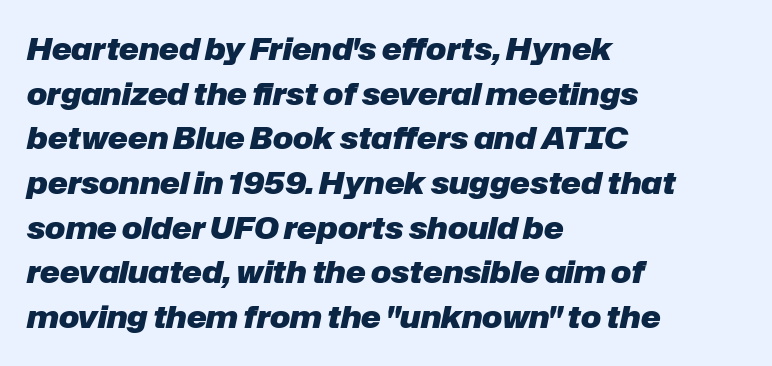
The image shows 30 px heavy type, italic (leaning right); set left-aligned, normal line spacing (1.49x), normal letter spacing, not underlined; low stroke contrast and a medium x-height.
